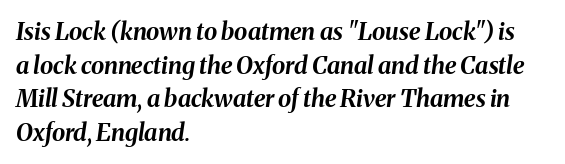
Q: Is the text bold? A: Yes.
Q: Is the text italic (slanted)? A: Yes, it leans right by about 8 degrees.
Q: Is the text underlined? A: No.
Q: How is the paragraph aligned? A: Left-aligned.
Q: Is the spacing between letters normal or unusually wide? A: Normal.
Q: Is the spacing between lines tight, normal or loose? A: Normal.
